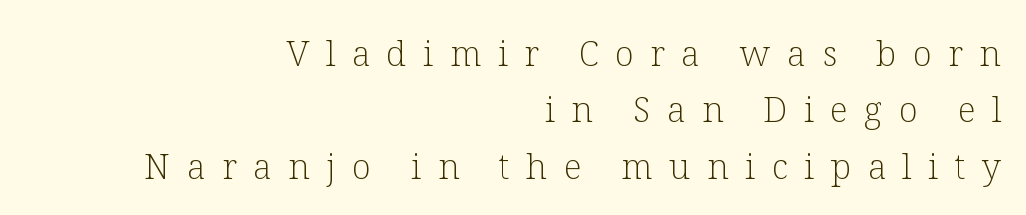
This sample has the flowing, uneven cadence of proportional lettering. Is this a sans? No — the strokes have serifs. The strokes are not fattened; the text isn't bold. The space beneath each line is pristine and unruled.
